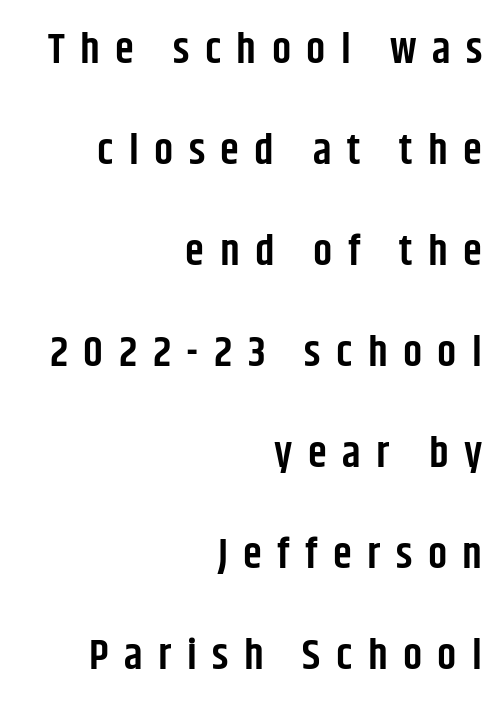
The image shows 43 px semibold, condensed sans-serif type, upright; set right-aligned, loose line spacing (2.35x), unusually wide letter spacing (+0.36 em), not underlined; low stroke contrast and a large x-height.
